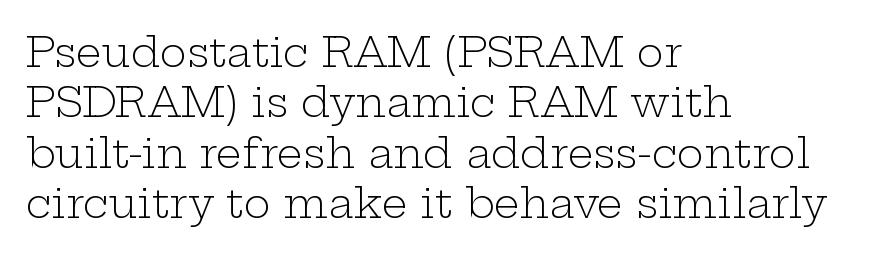
The lettering holds an erect, upright posture throughout. Note the varied advance widths — an 'i' is clearly narrower than an 'm'. The passage is arranged the way most books set body copy — flush left. Only glyphs here, with clear space below each row. Honestly, the letter spacing is just normal — you wouldn't notice it. Is this a sans? No — the strokes have serifs.
